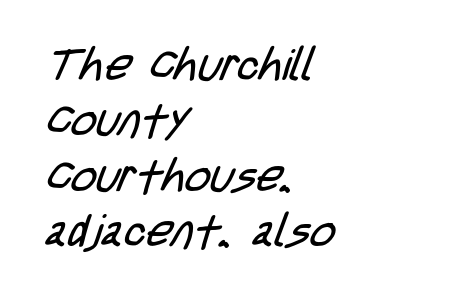
Q: Is the text bold? A: No.
Q: Is the typeface a serif or a sans-serif typeface? A: Sans-serif.
Q: Is the text underlined? A: No.
Q: How is the paragraph aligned? A: Left-aligned.
Q: Is the spacing between letters normal or unusually wide? A: Normal.
Q: Is the spacing between lines tight, normal or loose? A: Normal.
Q: Width (condensed, normal, or wide)? A: Condensed.
Q: Stroke contrast? A: Low.
Q: x-height? A: Large.
Q: Monospaced? A: No.
